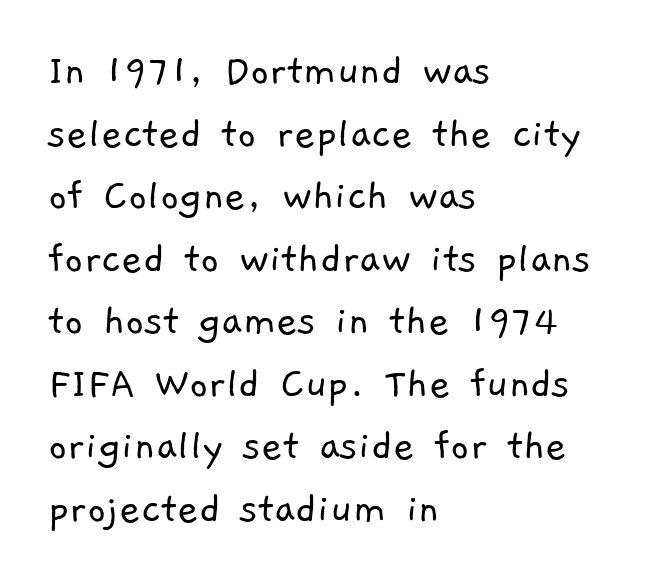
{"serif": "no", "bold": "no", "weight": "light", "width": "normal", "stroke_contrast": "low", "x_height": "medium", "monospaced": "no", "underline": "no", "align": "left", "line_spacing": "normal", "line_spacing_ratio": 1.36, "letter_spacing": "normal", "letter_spacing_em": 0.0, "glyph_px": 46}
